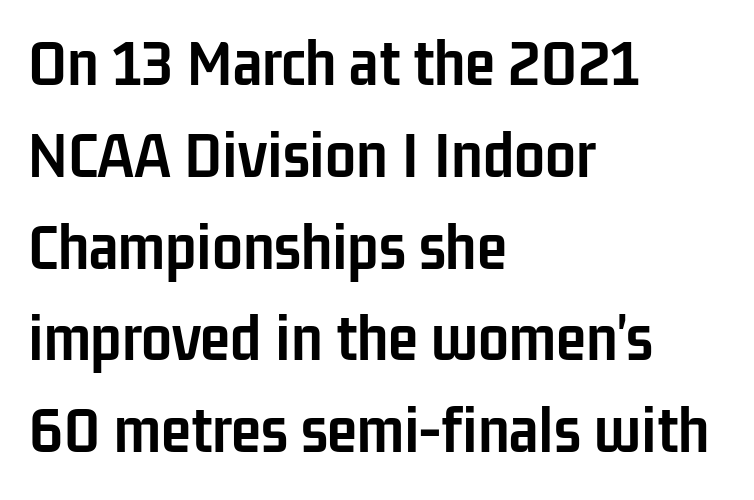
This rendering uses left alignment, leaving the right contour irregular. A normal amount of white space separates one row of letters from the next. Strokes here are thick enough to call this a true bold. Proportional: the letters do not fall into vertical columns.
